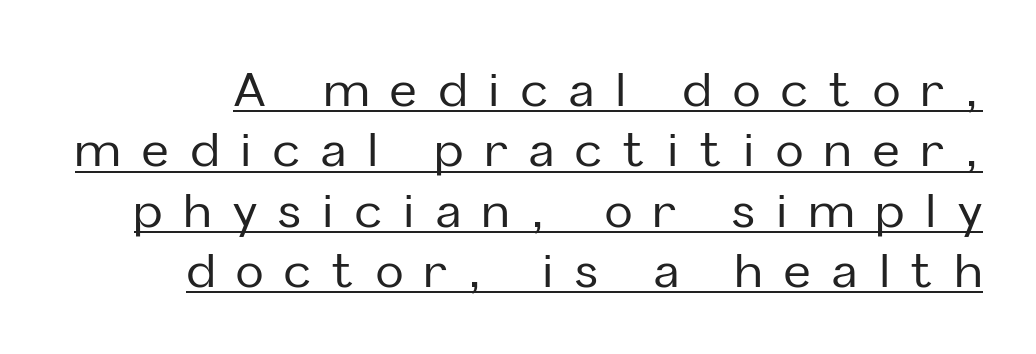
Q: Is the text italic (slanted)? A: No, it is upright.
Q: Is the typeface a serif or a sans-serif typeface? A: Sans-serif.
Q: Is the text underlined? A: Yes.
Q: Is the spacing between letters normal or unusually wide? A: Unusually wide.
Q: Is the spacing between lines tight, normal or loose? A: Normal.
Q: Width (condensed, normal, or wide)? A: Normal.
Q: Stroke contrast? A: Low.
Q: x-height? A: Medium.
Q: Monospaced? A: No.
